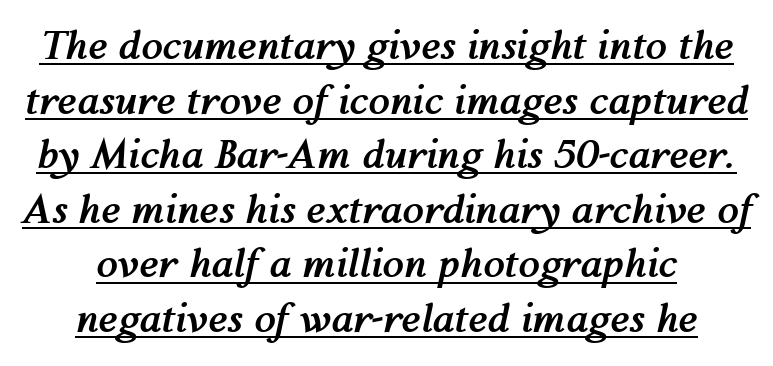
Q: Is the text bold? A: Yes.
Q: Is the text italic (slanted)? A: Yes, it leans right by about 12 degrees.
Q: Is the text underlined? A: Yes.
Q: Is the spacing between letters normal or unusually wide? A: Normal.
Q: Is the spacing between lines tight, normal or loose? A: Normal.
Q: Width (condensed, normal, or wide)? A: Normal.
Q: Stroke contrast? A: Medium.
Q: x-height? A: Medium.
Q: Monospaced? A: No.
